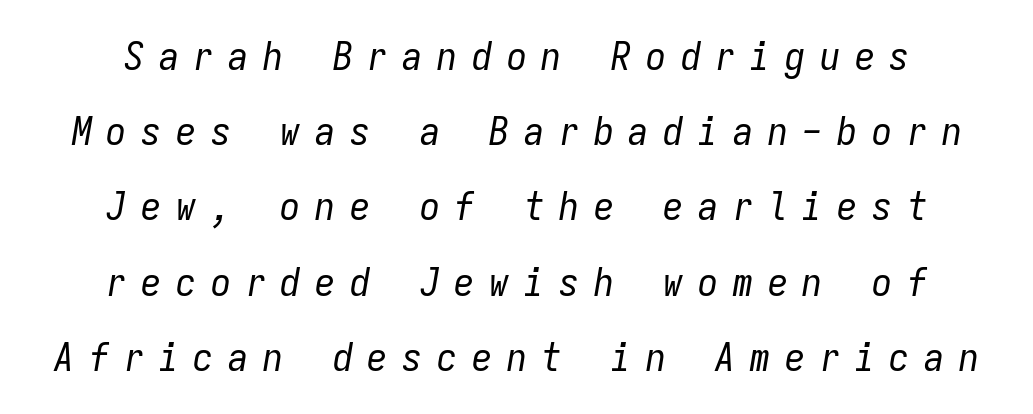
{"italic": "yes", "lean": "right", "slant_degrees": 9, "bold": "no", "weight": "regular", "width": "condensed", "stroke_contrast": "low", "x_height": "medium", "monospaced": "yes", "underline": "no", "align": "center", "line_spacing_ratio": 1.88, "letter_spacing": "wide", "letter_spacing_em": 0.37, "glyph_px": 40}
